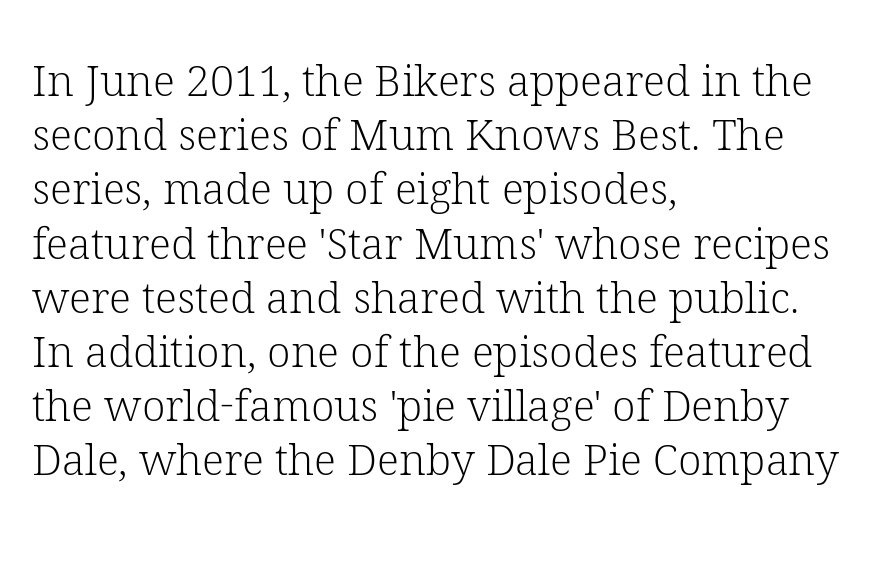
The image shows 43 px light serif type, upright; set left-aligned, normal line spacing (1.26x), normal letter spacing, not underlined; low stroke contrast and a medium x-height.
